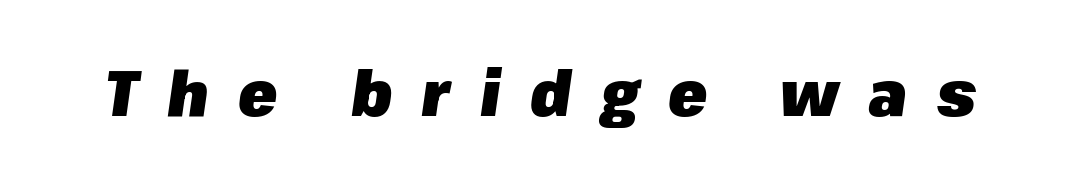
Rendered with sloped, italic letterforms. The rendering uses natural spacing where letterforms have individual widths. The type is letterspaced generously, with wide tracking. Heft: maximum for text — a bold.
